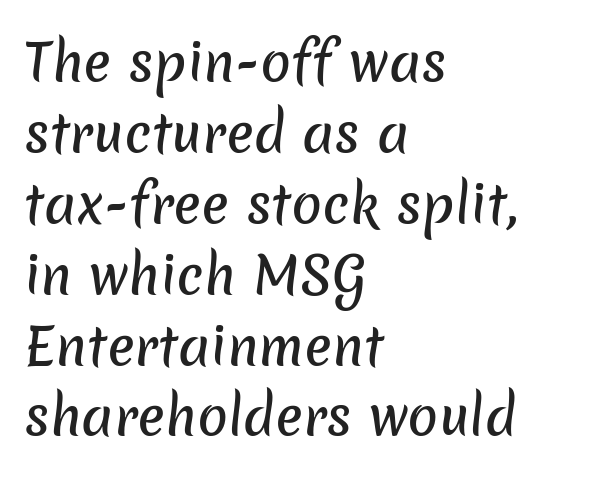
{"serif": "no", "width": "normal", "stroke_contrast": "low", "x_height": "medium", "monospaced": "no", "underline": "no", "align": "left", "line_spacing": "normal", "line_spacing_ratio": 1.39, "letter_spacing": "normal", "letter_spacing_em": 0.0, "glyph_px": 51}
